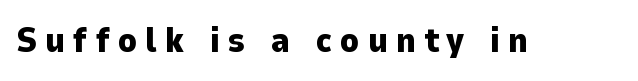
Q: Is the text bold? A: Yes.
Q: Is the text italic (slanted)? A: No, it is upright.
Q: Is the typeface a serif or a sans-serif typeface? A: Sans-serif.
Q: Is the text underlined? A: No.
Q: Is the spacing between letters normal or unusually wide? A: Unusually wide.
Q: Width (condensed, normal, or wide)? A: Normal.
Q: Stroke contrast? A: Low.
Q: x-height? A: Medium.
Q: Monospaced? A: No.
